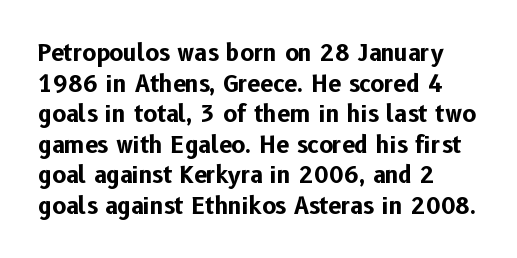
{"italic": "no", "bold": "yes", "underline": "no", "align": "left", "line_spacing": "normal", "line_spacing_ratio": 1.33, "letter_spacing": "normal", "letter_spacing_em": 0.0, "glyph_px": 23}
